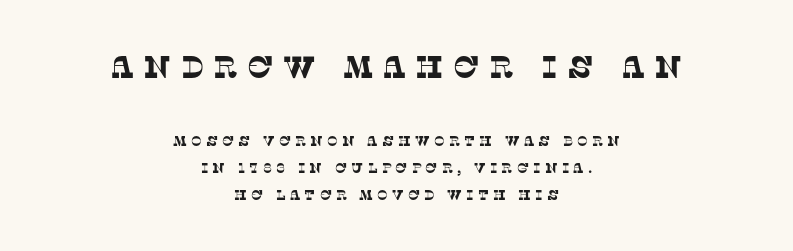
Tracking value appears strongly positive — letters spread wide. The passage shown stacks its lines with a broad gap. The paragraph shown floats in the horizontal middle. You could not count columns in this text — the font is proportionally spaced.
